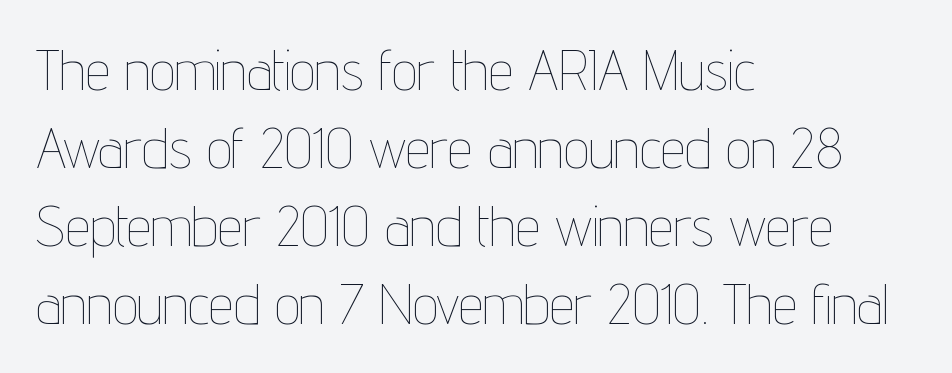
Do the characters align in a grid? No, the font is proportional. No extra tracking has been applied to these lines. The space directly below the letters is spotless. Short and long lines alike share a common starting point at left. The passage shown stacks its lines at a standard gap. This sample uses an upright cut, with every glyph sitting square on the baseline.
